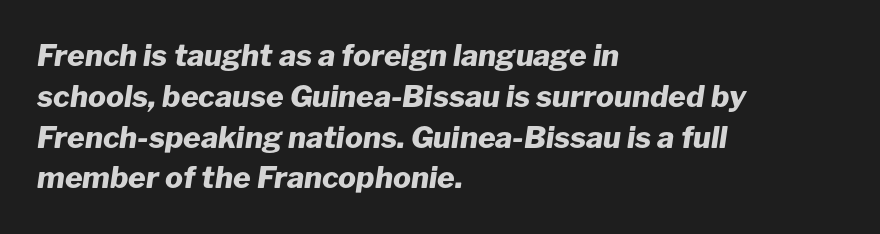
{"italic": "yes", "lean": "right", "slant_degrees": 8, "bold": "yes", "weight": "heavy", "width": "normal", "stroke_contrast": "low", "x_height": "medium", "monospaced": "no", "underline": "no", "align": "left", "line_spacing": "normal", "line_spacing_ratio": 1.36, "letter_spacing": "normal", "letter_spacing_em": 0.0, "glyph_px": 30}
